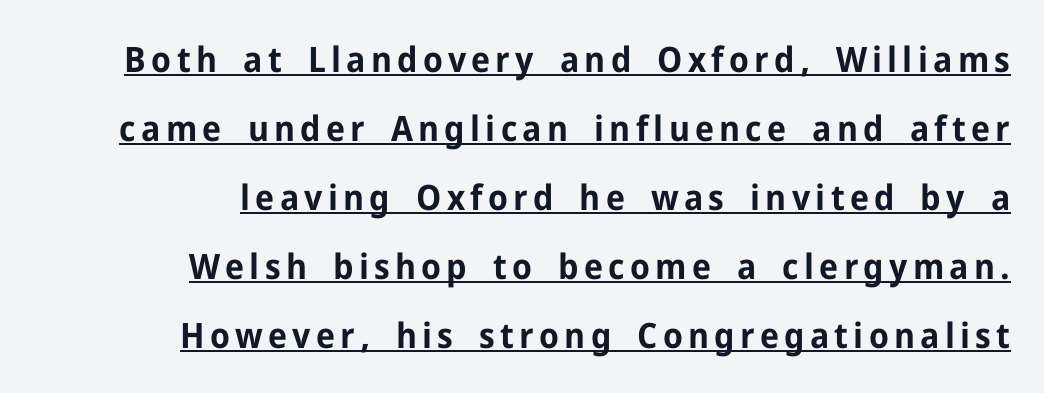
The image shows 35 px bold sans-serif type, upright; set right-aligned, loose line spacing (1.97x), underlined; low stroke contrast and a medium x-height.
